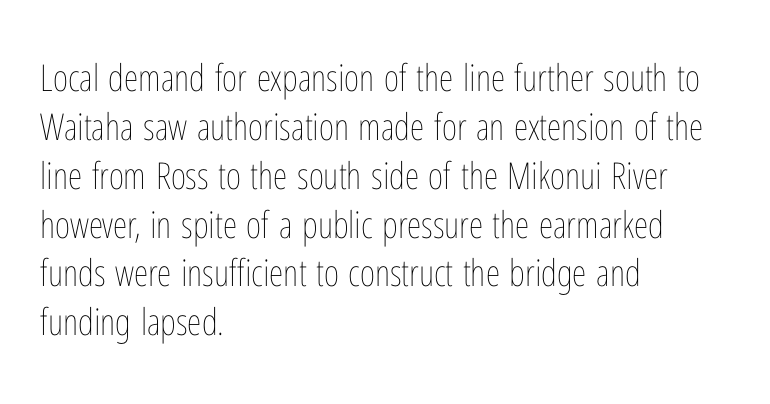
Q: Is the text bold? A: No.
Q: Is the text italic (slanted)? A: No, it is upright.
Q: Is the text underlined? A: No.
Q: How is the paragraph aligned? A: Left-aligned.
Q: Is the spacing between letters normal or unusually wide? A: Normal.
Q: Is the spacing between lines tight, normal or loose? A: Normal.
Q: Width (condensed, normal, or wide)? A: Condensed.
Q: Stroke contrast? A: Low.
Q: x-height? A: Medium.
Q: Monospaced? A: No.
